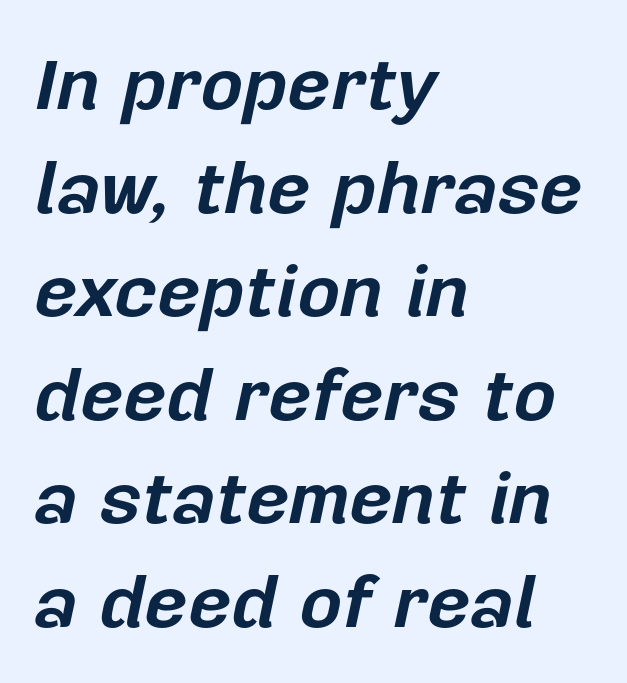
Notice how thick the strokes are: this is what a full bold looks like. Does the copy run flush right? No — it runs flush left. The baseline area is clear. Each letter keeps its own natural width here, so spacing adapts to shape.
